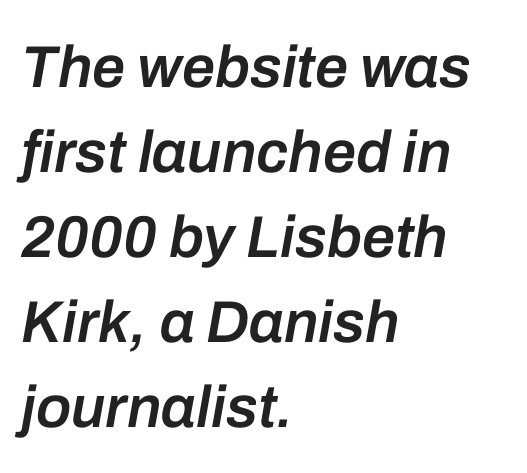
{"italic": "yes", "lean": "right", "slant_degrees": 10, "bold": "semi", "weight": "semibold", "width": "normal", "stroke_contrast": "low", "x_height": "medium", "monospaced": "no", "underline": "no", "align": "left", "line_spacing": "normal", "line_spacing_ratio": 1.44, "letter_spacing": "normal", "letter_spacing_em": 0.0, "glyph_px": 59}
